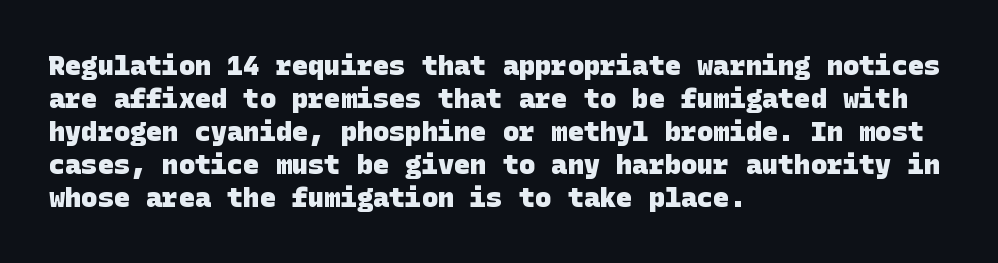
The typesetter chose a ragged-right arrangement here. Quick note: underline off. Here the glyphs are tracked normally, forming tight word shapes. On the weight axis this lands at bold, roughly 700.
